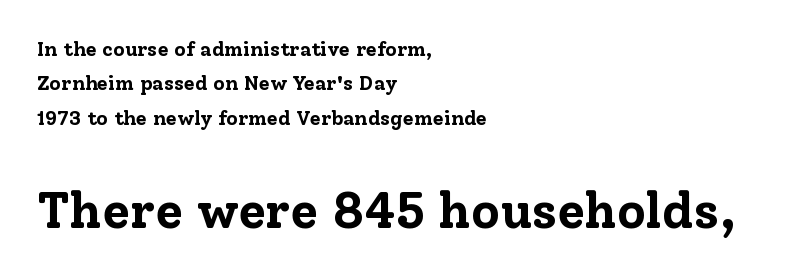
Serif or sans? Serif — the stroke terminals have little feet. Words appear dense and cohesive because spacing is normal. Beneath every word, the page is bare. You could not count columns in this text — the font is proportionally spaced. Which chunk is bigger? The second one — the bottom block dwarfs the top.
